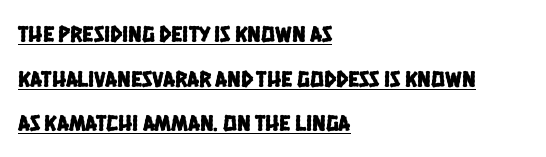
The image shows 23 px text type; set left-aligned, loose line spacing (1.94x), normal letter spacing, underlined.
